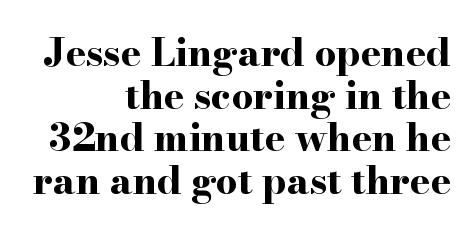
Q: Is the text bold? A: Yes.
Q: Is the text italic (slanted)? A: No, it is upright.
Q: Is the typeface a serif or a sans-serif typeface? A: Serif.
Q: Is the text underlined? A: No.
Q: How is the paragraph aligned? A: Right-aligned.
Q: Is the spacing between letters normal or unusually wide? A: Normal.
Q: Is the spacing between lines tight, normal or loose? A: Tight.
Q: Width (condensed, normal, or wide)? A: Wide.
Q: Stroke contrast? A: High.
Q: x-height? A: Small.
Q: Monospaced? A: No.
